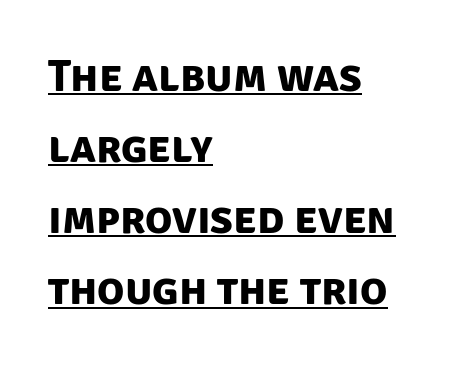
{"serif": "no", "bold": "yes", "weight": "bold", "width": "normal", "stroke_contrast": "low", "x_height": "large", "monospaced": "no", "underline": "yes", "align": "left", "line_spacing": "normal", "line_spacing_ratio": 1.58, "letter_spacing": "normal", "letter_spacing_em": 0.0, "glyph_px": 45}
